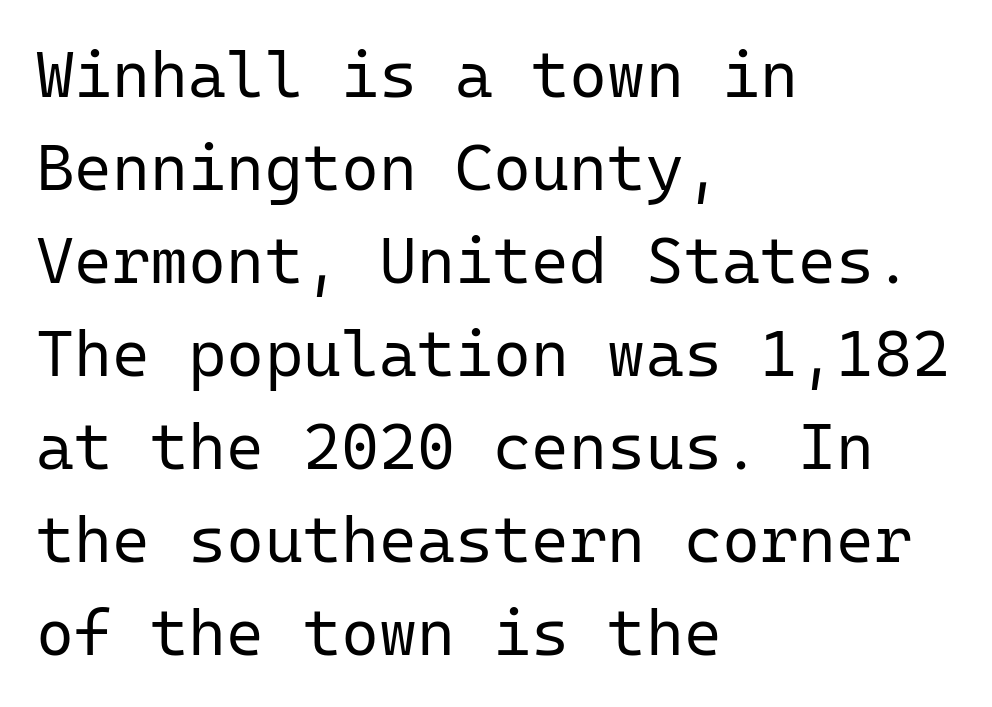
Rendered with straight, roman letterforms. Look at the tracking — it's just the regular setting, nothing added. Every row of glyphs begins at an identical x-position on the left. The typesetting does not lean heavy: it is not bold.
